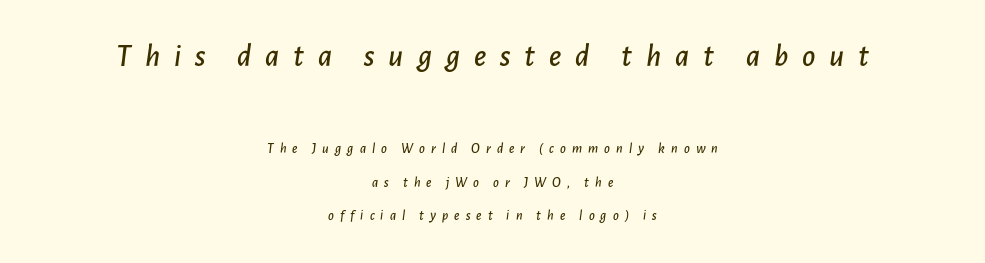
{"italic": "yes", "lean": "right", "slant_degrees": 7, "width": "normal", "stroke_contrast": "low", "x_height": "medium", "monospaced": "no", "underline": "no", "align": "center", "line_spacing": "loose", "line_spacing_ratio": 2.37, "letter_spacing": "wide", "letter_spacing_em": 0.43, "larger_block": "first", "size_ratio": 2.29, "glyph_px": 32}
